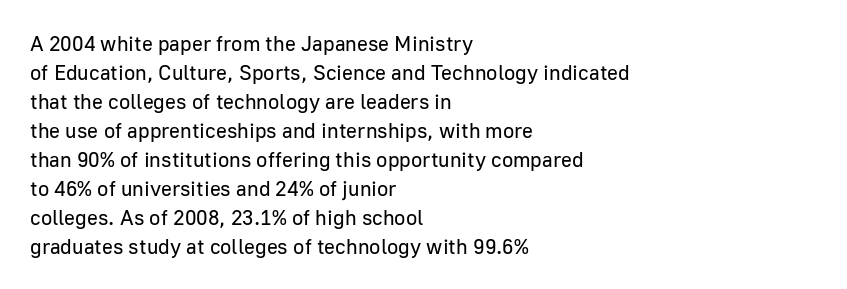
{"italic": "no", "bold": "no", "underline": "no", "align": "left", "line_spacing": "normal", "line_spacing_ratio": 1.38, "letter_spacing": "normal", "letter_spacing_em": 0.0, "glyph_px": 21}
